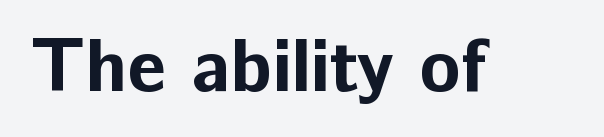
Q: Is the text bold? A: Yes.
Q: Is the text italic (slanted)? A: No, it is upright.
Q: Is the typeface a serif or a sans-serif typeface? A: Sans-serif.
Q: Is the text underlined? A: No.
Q: Is the spacing between letters normal or unusually wide? A: Normal.
Q: Width (condensed, normal, or wide)? A: Normal.
Q: Stroke contrast? A: Low.
Q: x-height? A: Medium.
Q: Monospaced? A: No.
